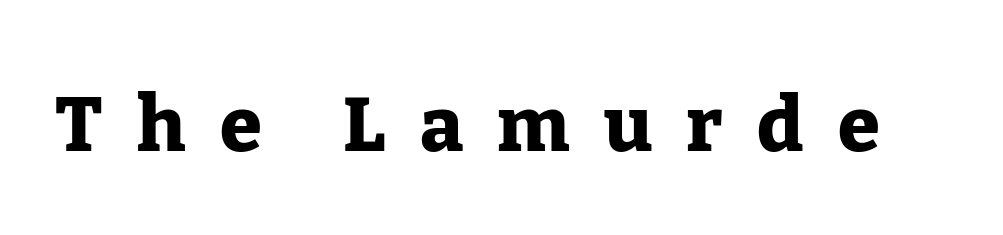
The image shows 76 px heavy serif type, upright; set unusually wide letter spacing (+0.45 em), not underlined; low stroke contrast and a medium x-height.
